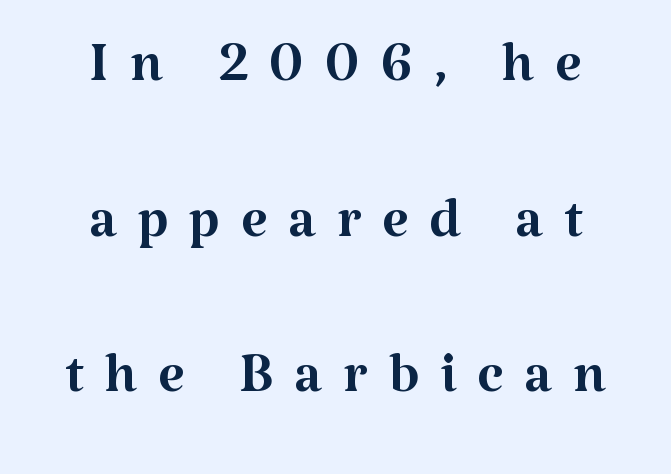
The image shows 77 px regular-weight serif type, upright; set centered, loose line spacing (2.02x), unusually wide letter spacing (+0.27 em), not underlined; medium stroke contrast and a medium x-height.
